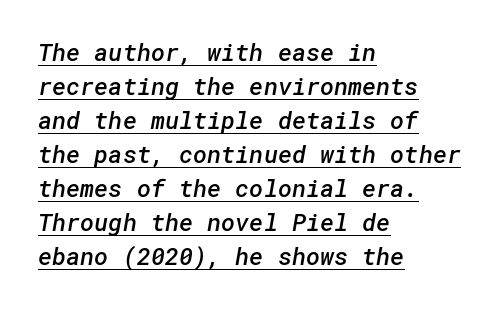
The image shows 24 px text type; set left-aligned, normal line spacing (1.42x), normal letter spacing, underlined.
